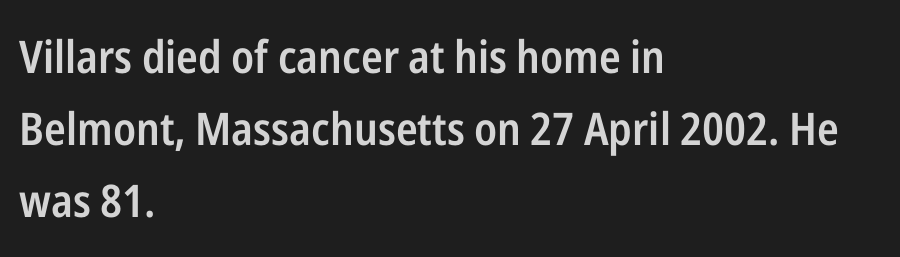
Q: Is the text bold? A: Semi-bold.
Q: Is the text italic (slanted)? A: No, it is upright.
Q: Is the typeface a serif or a sans-serif typeface? A: Sans-serif.
Q: Is the text underlined? A: No.
Q: How is the paragraph aligned? A: Left-aligned.
Q: Is the spacing between letters normal or unusually wide? A: Normal.
Q: Is the spacing between lines tight, normal or loose? A: Normal.
Q: Width (condensed, normal, or wide)? A: Condensed.
Q: Stroke contrast? A: Low.
Q: x-height? A: Medium.
Q: Monospaced? A: No.
